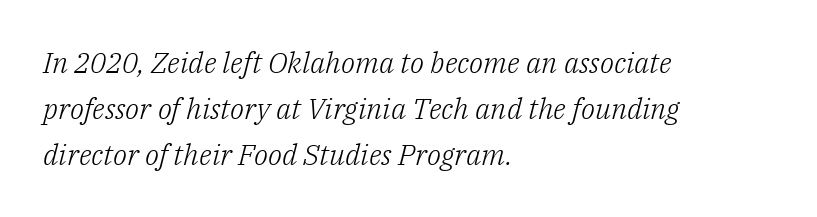
Beneath every word, the page is bare. The glyphs in this specimen are seriffed. The letters sit at their default tracking, neither squeezed nor spread. Stroke thickness stays within the range of a standard reading face or lighter. Typeset ragged right — the left edge is the straight one.
